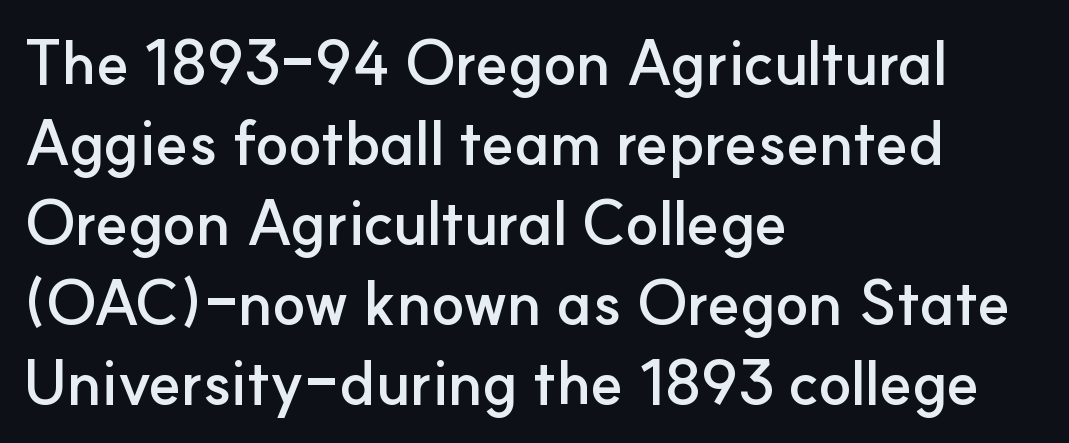
{"serif": "no", "italic": "no", "bold": "yes", "weight": "semibold", "width": "normal", "stroke_contrast": "low", "x_height": "small", "monospaced": "no", "underline": "no", "align": "left", "line_spacing": "normal", "line_spacing_ratio": 1.31, "letter_spacing": "normal", "letter_spacing_em": 0.0, "glyph_px": 61}
